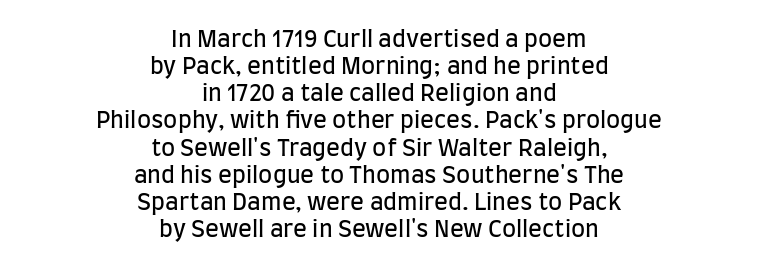
The font's upright variant was chosen for this text. The baseline area is clear. Tracking here is standard; glyphs follow each other at the usual distance. The compositor balanced each line on the midline.
